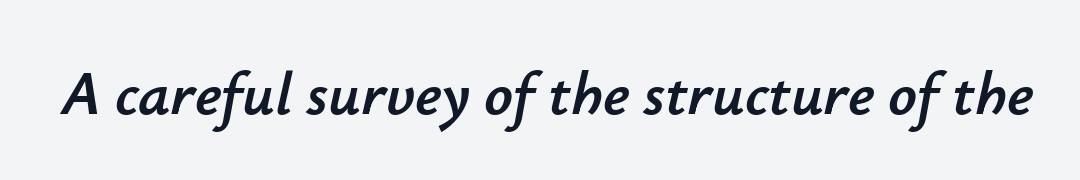
Check the space under the baseline: it is left empty. When letters slant like this, we call the style italic. The type is set solid horizontally, with unmodified tracking. Here the designer chose a conventional face with non-uniform glyph widths.
